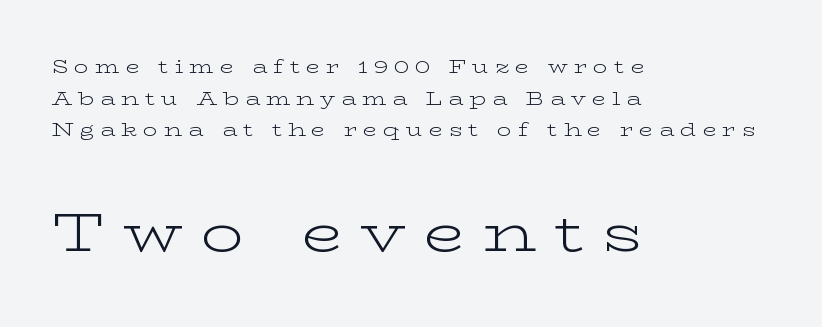
The image shows 54 px light, wide serif type, upright; set left-aligned, line spacing 1.76x, unusually wide letter spacing (+0.34 em), not underlined; the second (bottom) block is 3.0x larger; low stroke contrast and a medium x-height.
